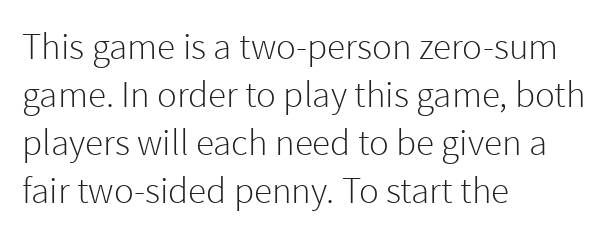
{"serif": "no", "italic": "no", "bold": "no", "weight": "light", "width": "normal", "x_height": "medium", "monospaced": "no", "underline": "no", "align": "left", "line_spacing": "normal", "line_spacing_ratio": 1.3, "letter_spacing": "normal", "letter_spacing_em": 0.0, "glyph_px": 37}
